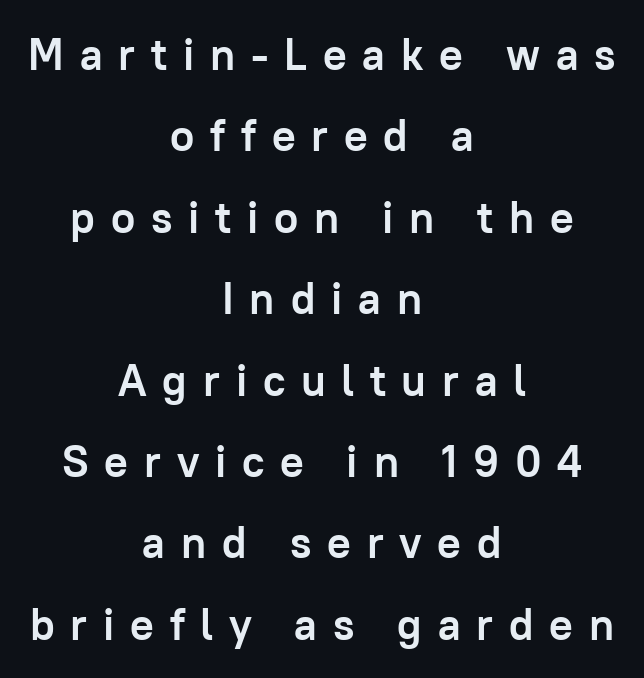
Q: Is the text bold? A: Yes.
Q: Is the text italic (slanted)? A: No, it is upright.
Q: Is the typeface a serif or a sans-serif typeface? A: Sans-serif.
Q: Is the text underlined? A: No.
Q: How is the paragraph aligned? A: Centered.
Q: Is the spacing between letters normal or unusually wide? A: Unusually wide.
Q: Width (condensed, normal, or wide)? A: Normal.
Q: Stroke contrast? A: Low.
Q: x-height? A: Medium.
Q: Monospaced? A: No.
